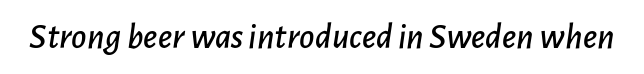
The image shows 37 px text type, italic (leaning right); set normal letter spacing, not underlined; low stroke contrast and a medium x-height.
